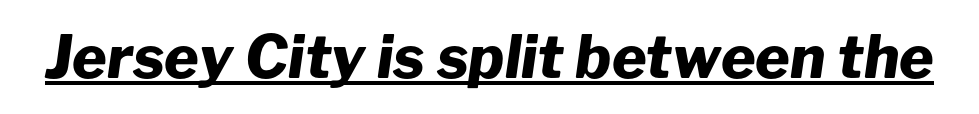
These lines carry a lot of weight — the face is fully bold. Check the space under the baseline: a stroke is drawn there. Tracking value appears to be zero — textbook default spacing. You could not count columns in this text — the font is proportionally spaced. The font's italic variant was chosen for this text.
